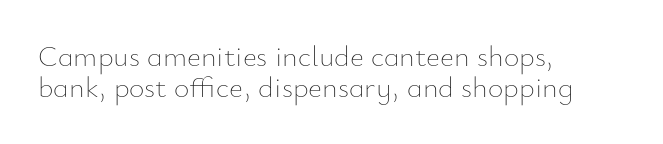
The image shows 30 px thin type, upright; set left-aligned, tight line spacing (1.02x), normal letter spacing, not underlined; low stroke contrast and a small x-height.
